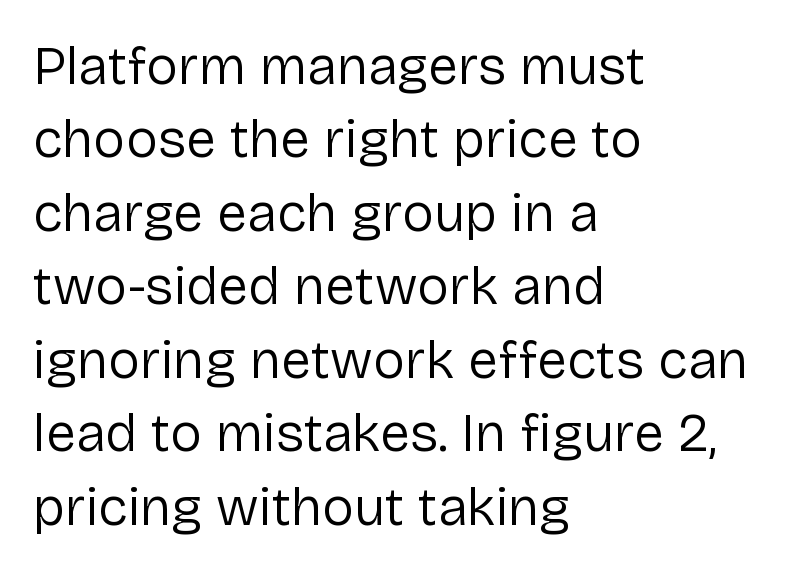
Rendered with straight, roman letterforms. Is there much room between lines? A standard amount, neither cramped nor airy. All the whitespace from short lines collects on the right. Type style note: lacks serifs.
